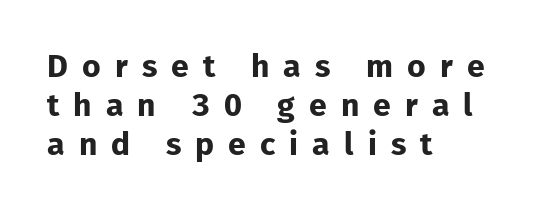
This rendering employs a face without finishing strokes, i.e., a sans-serif. The axis of the letterforms is exactly vertical. The lines in this sample share a left origin and differ only in where they stop. The rendering uses natural spacing where letterforms have individual widths. Strokes here are thick enough to call this a true bold.
